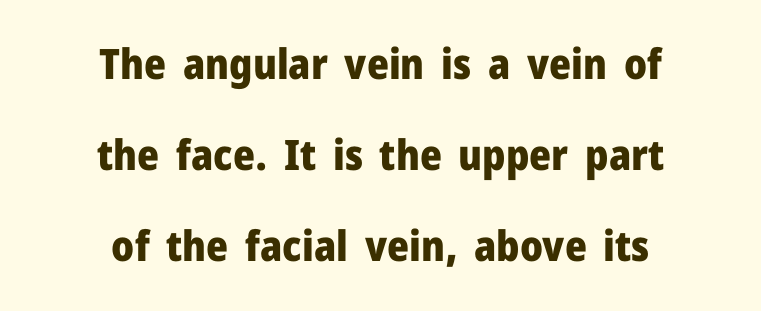
{"serif": "no", "italic": "no", "bold": "yes", "weight": "heavy", "width": "normal", "stroke_contrast": "low", "x_height": "medium", "monospaced": "no", "underline": "no", "align": "center", "line_spacing": "loose", "line_spacing_ratio": 2.17, "letter_spacing": "normal", "letter_spacing_em": 0.0, "glyph_px": 42}
